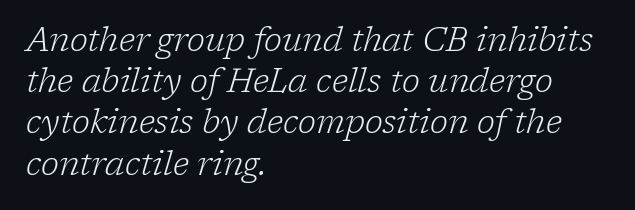
The cut favours lightness, reaching ordinary text weight at its darkest. Varying glyph widths throughout — classic text-font behaviour. Between one letter and the next there's only the usual sliver of space. The line-height multiplier appears to be the usual default. Is the block centered? No — it sits flush against the left margin. Lines of text with bare space underneath.
